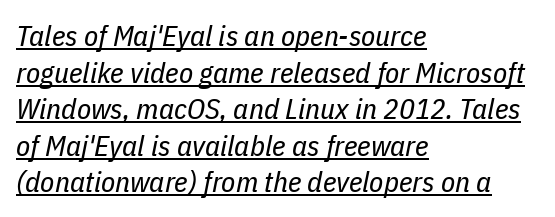
Q: Is the text bold? A: No.
Q: Is the text italic (slanted)? A: Yes, it leans right by about 11 degrees.
Q: Is the text underlined? A: Yes.
Q: How is the paragraph aligned? A: Left-aligned.
Q: Is the spacing between letters normal or unusually wide? A: Normal.
Q: Is the spacing between lines tight, normal or loose? A: Normal.
Q: Width (condensed, normal, or wide)? A: Condensed.
Q: Stroke contrast? A: Low.
Q: x-height? A: Medium.
Q: Monospaced? A: No.
